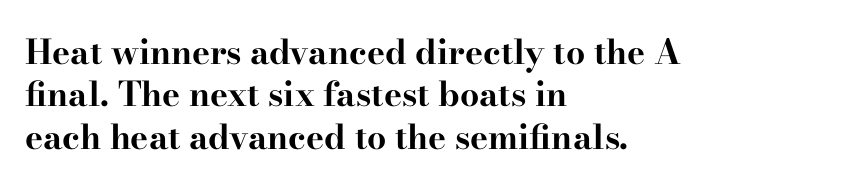
Q: Is the text bold? A: Yes.
Q: Is the text italic (slanted)? A: No, it is upright.
Q: Is the typeface a serif or a sans-serif typeface? A: Serif.
Q: Is the text underlined? A: No.
Q: How is the paragraph aligned? A: Left-aligned.
Q: Is the spacing between letters normal or unusually wide? A: Normal.
Q: Is the spacing between lines tight, normal or loose? A: Normal.
Q: Width (condensed, normal, or wide)? A: Wide.
Q: Stroke contrast? A: High.
Q: x-height? A: Small.
Q: Monospaced? A: No.
